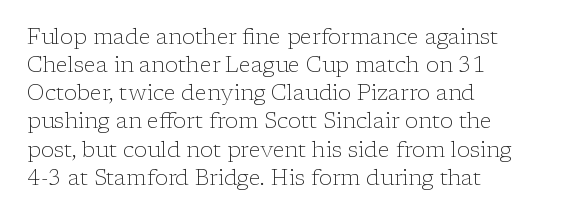
Q: Is the text bold? A: No.
Q: Is the text italic (slanted)? A: No, it is upright.
Q: Is the text underlined? A: No.
Q: How is the paragraph aligned? A: Left-aligned.
Q: Is the spacing between letters normal or unusually wide? A: Normal.
Q: Is the spacing between lines tight, normal or loose? A: Normal.
